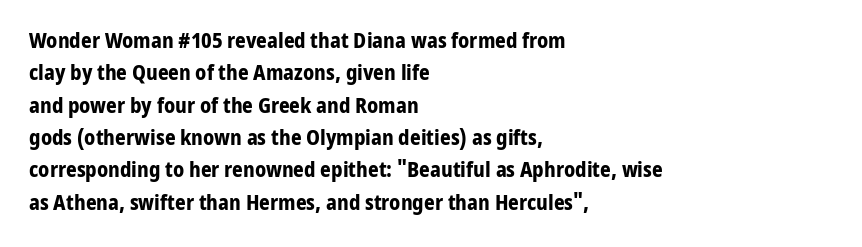
Q: Is the text bold? A: Yes.
Q: Is the text italic (slanted)? A: No, it is upright.
Q: Is the text underlined? A: No.
Q: How is the paragraph aligned? A: Left-aligned.
Q: Is the spacing between letters normal or unusually wide? A: Normal.
Q: Is the spacing between lines tight, normal or loose? A: Normal.
